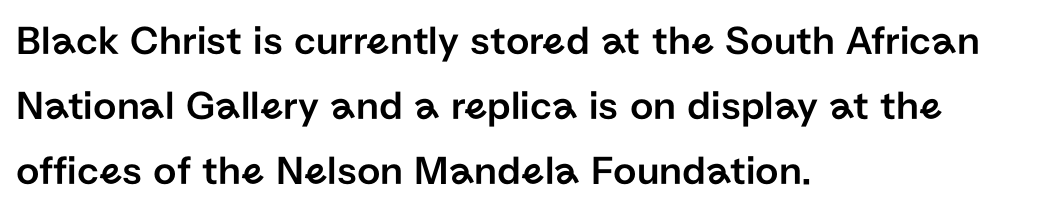
Visually the block forms a straight wall on the left and a jagged coastline on the right. Font category for this specimen: sans-serif. Unmarked baselines from the first word to the last. Notice how the stems are strictly vertical — no italics here. Looks like regular typesetting: each glyph gets only the width it needs. Between one letter and the next there's only the usual sliver of space.
